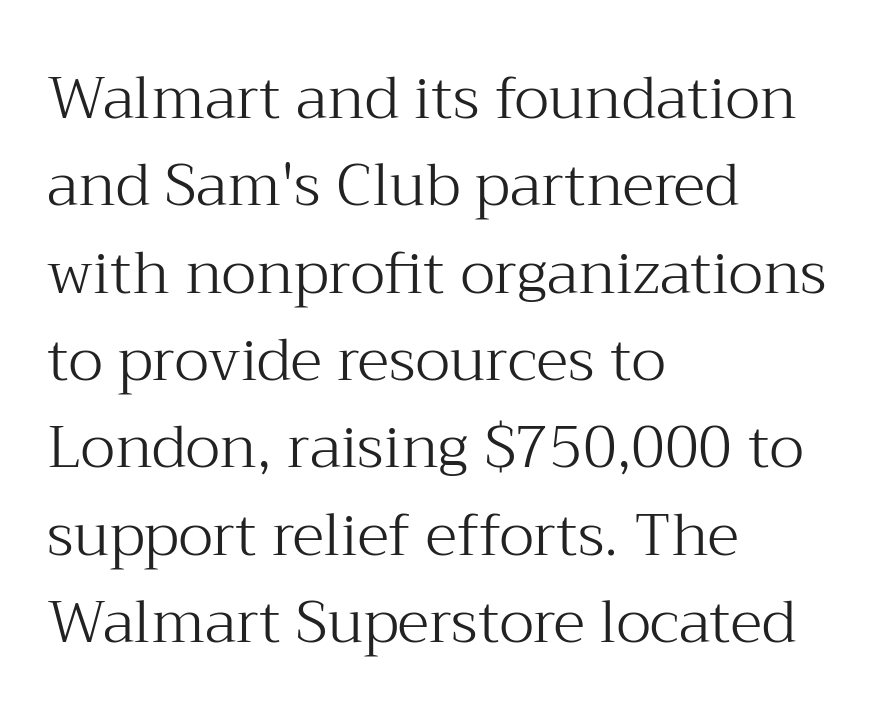
The image shows 59 px light serif type, upright; set left-aligned, normal line spacing (1.48x), normal letter spacing, not underlined; medium stroke contrast and a medium x-height.
